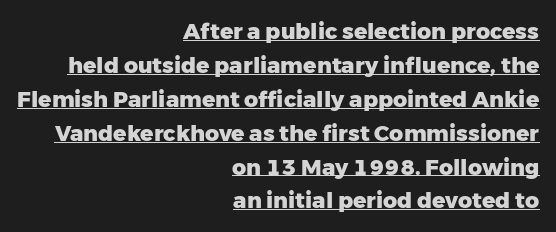
Q: Is the text bold? A: Yes.
Q: Is the text italic (slanted)? A: No, it is upright.
Q: Is the text underlined? A: Yes.
Q: How is the paragraph aligned? A: Right-aligned.
Q: Is the spacing between letters normal or unusually wide? A: Normal.
Q: Is the spacing between lines tight, normal or loose? A: Normal.
